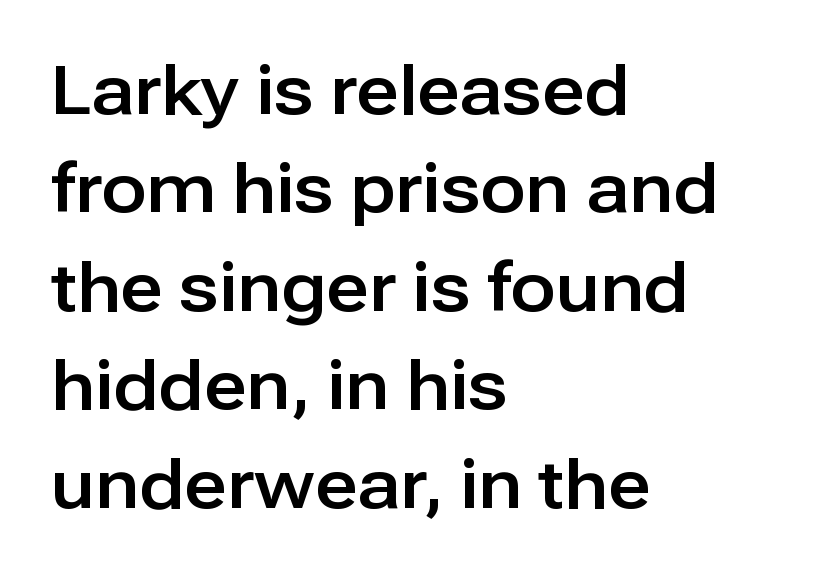
Q: Is the text italic (slanted)? A: No, it is upright.
Q: Is the typeface a serif or a sans-serif typeface? A: Sans-serif.
Q: Is the text underlined? A: No.
Q: How is the paragraph aligned? A: Left-aligned.
Q: Is the spacing between letters normal or unusually wide? A: Normal.
Q: Is the spacing between lines tight, normal or loose? A: Normal.
Q: Width (condensed, normal, or wide)? A: Normal.
Q: Stroke contrast? A: Low.
Q: x-height? A: Medium.
Q: Monospaced? A: No.
